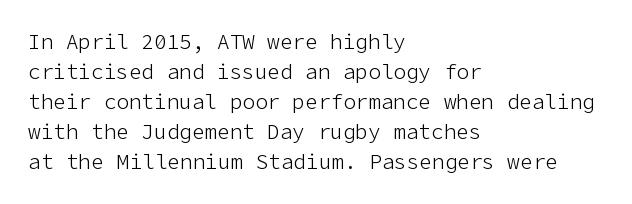
{"italic": "no", "bold": "no", "underline": "no", "align": "left", "line_spacing": "normal", "line_spacing_ratio": 1.43, "letter_spacing": "normal", "letter_spacing_em": 0.0, "glyph_px": 21}
